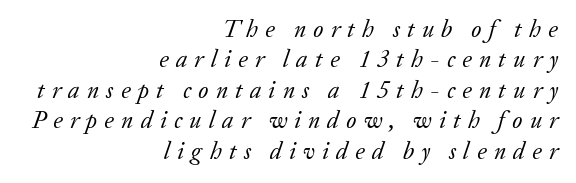
The image shows 24 px text type, italic (leaning right); set right-aligned, normal line spacing (1.27x), unusually wide letter spacing (+0.3 em), not underlined.
